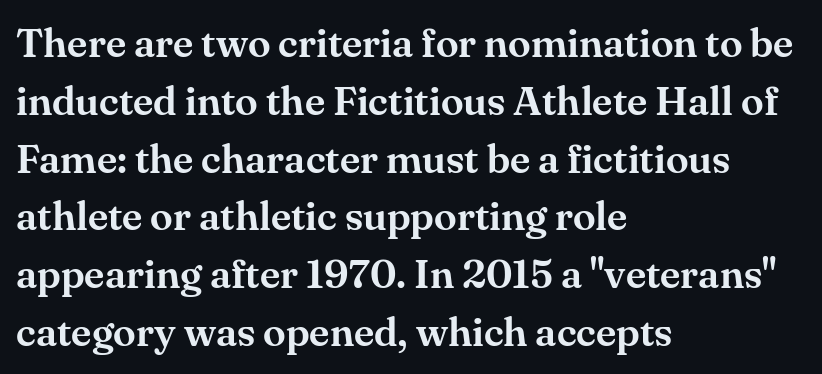
The image shows 41 px serif type, upright; set left-aligned, normal line spacing (1.41x), normal letter spacing, not underlined; medium stroke contrast and a small x-height.
